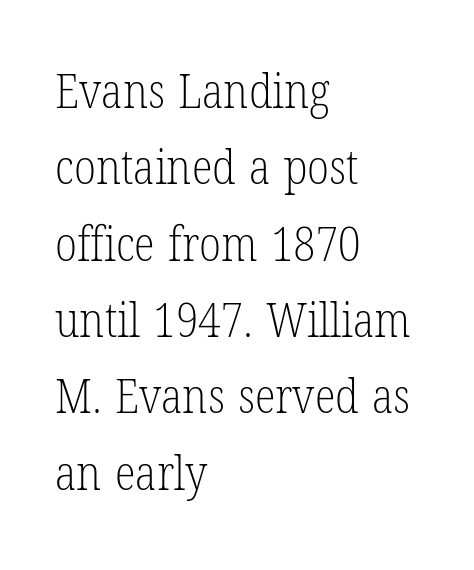
The rendering keeps characters at their native spacing. The face used here is proportionally spaced, like ordinary book or web type. Descenders hang freely into open space. Vertical strokes here are truly vertical. Stem width sits at or under what a default text font uses. Layout note: lines flush left.
